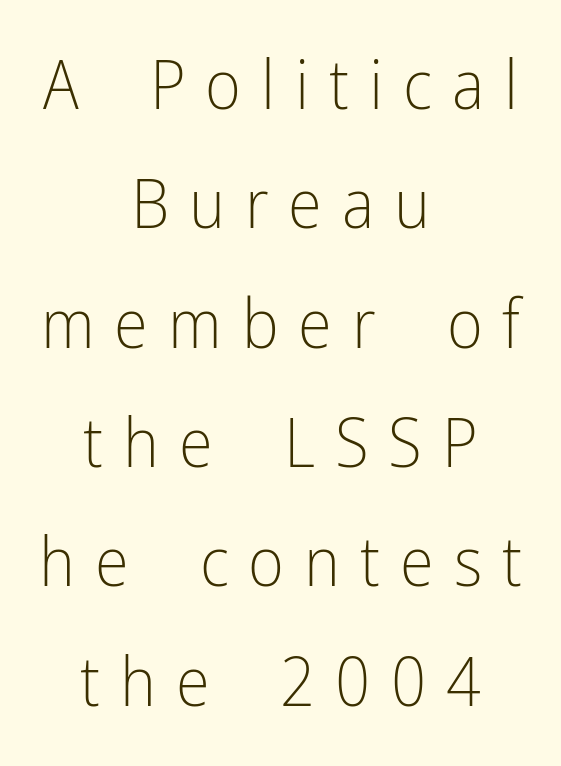
The image shows 69 px light, condensed sans-serif type, upright; set centered, line spacing 1.73x, unusually wide letter spacing (+0.29 em), not underlined; low stroke contrast and a medium x-height.
